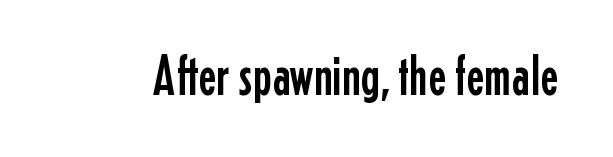
{"serif": "no", "italic": "no", "width": "condensed", "stroke_contrast": "low", "x_height": "medium", "monospaced": "no", "underline": "no", "letter_spacing": "normal", "letter_spacing_em": 0.0, "glyph_px": 56}
